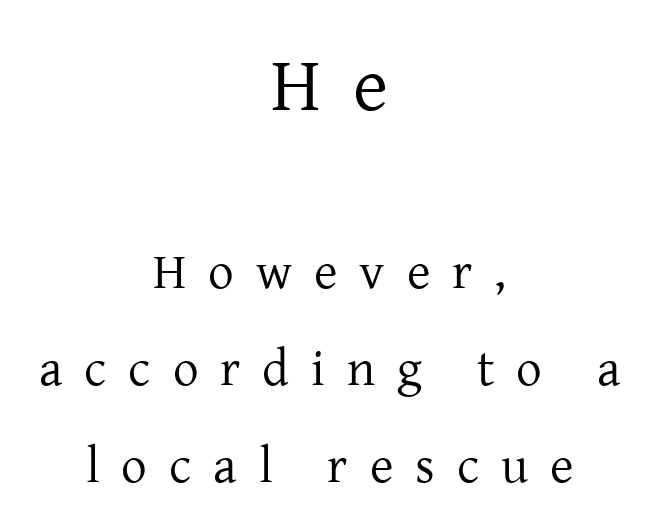
Examine the stroke ends and you'll spot serifs. The gaps between neighbouring characters are conspicuously large. Type without underlining. Reading down the block, each line starts at a different indent, mirrored at its end. Looks like regular typesetting: each glyph gets only the width it needs.
